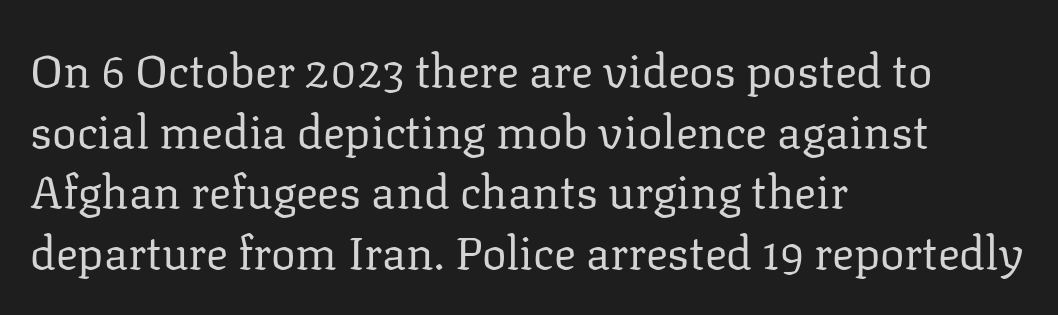
The tracking reads as untouched default to a designer's eye. The rendering shows small feet on the letterforms — a serif design. Here the designer chose a conventional face with non-uniform glyph widths. Italic? Not at all — the glyphs are vertical. These lines are set flush left with a ragged right edge.
